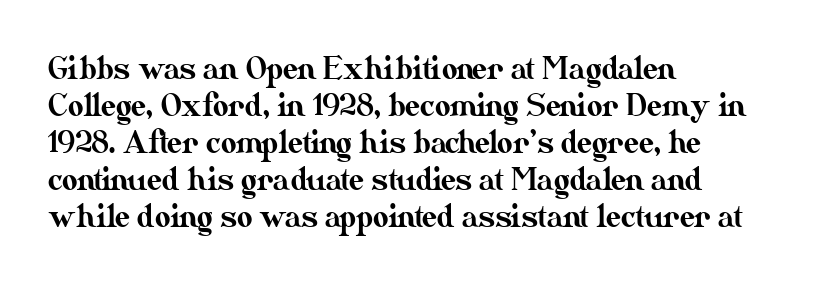
{"italic": "no", "width": "normal", "stroke_contrast": "medium", "x_height": "small", "monospaced": "no", "underline": "no", "align": "left", "line_spacing_ratio": 1.23, "letter_spacing": "normal", "letter_spacing_em": 0.0, "glyph_px": 30}
